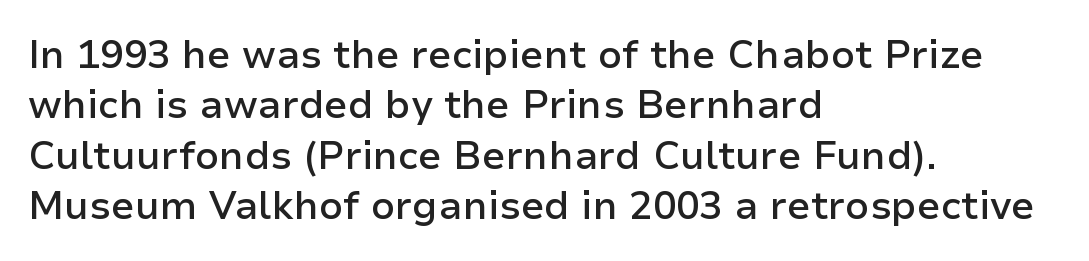
Q: Is the text bold? A: Semi-bold.
Q: Is the text italic (slanted)? A: No, it is upright.
Q: Is the typeface a serif or a sans-serif typeface? A: Sans-serif.
Q: Is the text underlined? A: No.
Q: How is the paragraph aligned? A: Left-aligned.
Q: Is the spacing between letters normal or unusually wide? A: Normal.
Q: Is the spacing between lines tight, normal or loose? A: Normal.
Q: Width (condensed, normal, or wide)? A: Normal.
Q: Stroke contrast? A: Low.
Q: x-height? A: Medium.
Q: Monospaced? A: No.
